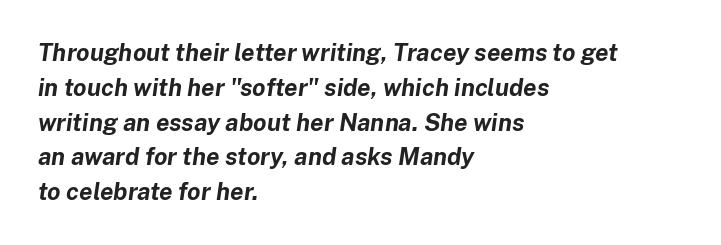
{"italic": "yes", "lean": "right", "slant_degrees": 8, "bold": "yes", "underline": "no", "align": "left", "line_spacing": "normal", "line_spacing_ratio": 1.45, "letter_spacing": "normal", "letter_spacing_em": 0.0, "glyph_px": 24}
